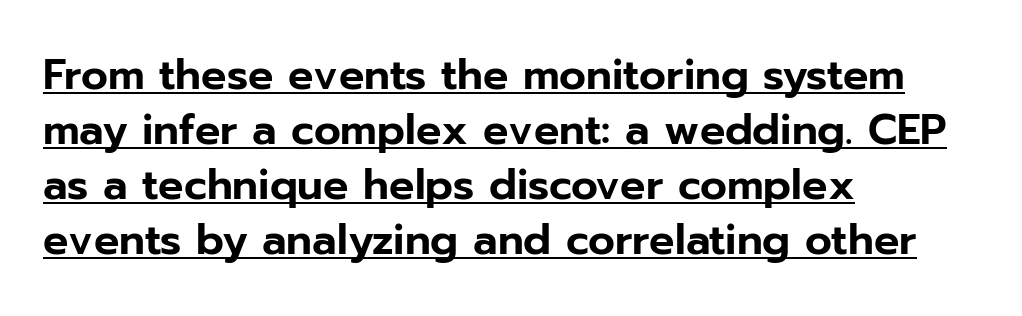
The image shows 42 px sans-serif type, upright; set left-aligned, normal line spacing (1.31x), normal letter spacing, underlined; low stroke contrast and a medium x-height.
